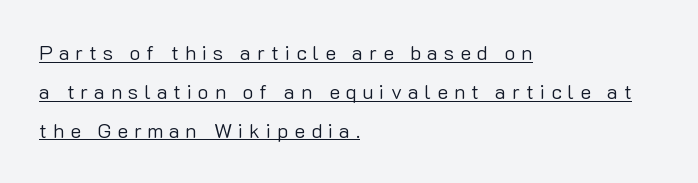
Q: Is the text bold? A: No.
Q: Is the text italic (slanted)? A: No, it is upright.
Q: Is the text underlined? A: Yes.
Q: How is the paragraph aligned? A: Left-aligned.
Q: Is the spacing between letters normal or unusually wide? A: Unusually wide.
Q: Is the spacing between lines tight, normal or loose? A: Loose.
